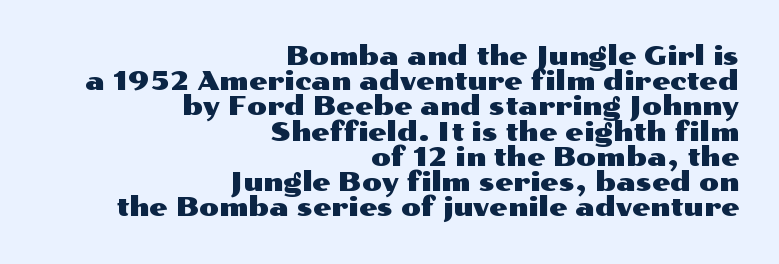
The image shows 26 px text type, upright; set right-aligned, tight line spacing (0.97x), normal letter spacing, not underlined.
